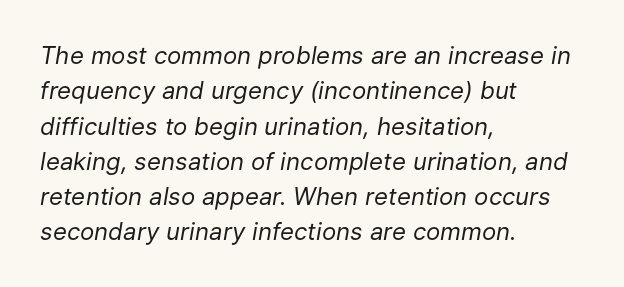
Q: Is the text bold? A: No.
Q: Is the text italic (slanted)? A: Yes, it leans right by about 9 degrees.
Q: Is the text underlined? A: No.
Q: How is the paragraph aligned? A: Left-aligned.
Q: Is the spacing between letters normal or unusually wide? A: Normal.
Q: Is the spacing between lines tight, normal or loose? A: Normal.
